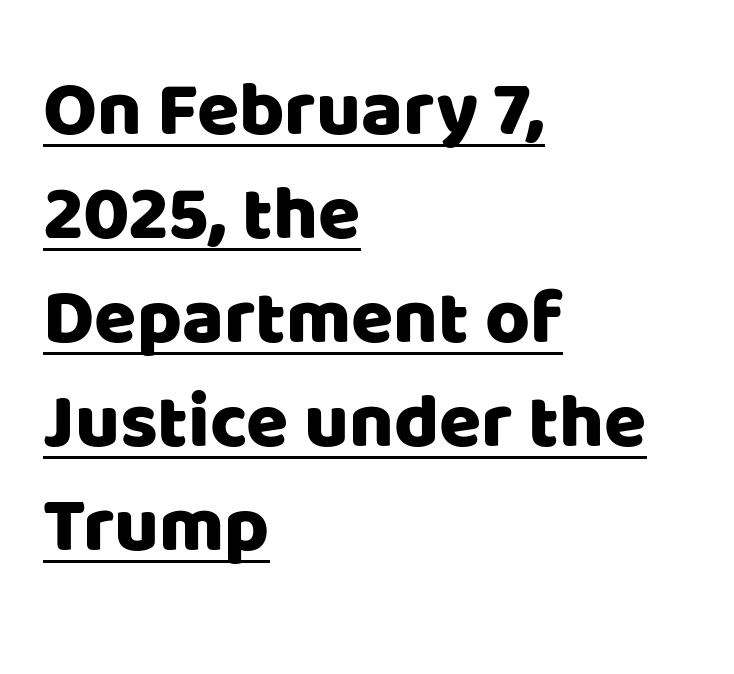
{"serif": "no", "italic": "no", "width": "normal", "stroke_contrast": "low", "x_height": "large", "monospaced": "no", "underline": "yes", "align": "left", "line_spacing": "normal", "line_spacing_ratio": 1.35, "letter_spacing": "normal", "letter_spacing_em": 0.0, "glyph_px": 77}
